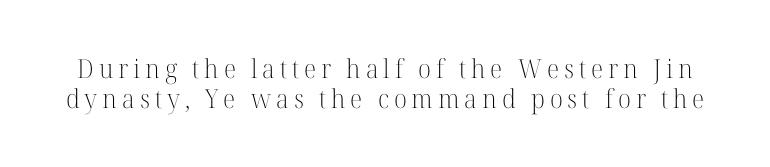
The image shows 26 px text type, upright; set line spacing 1.16x, not underlined.
